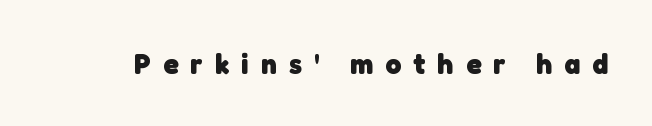
The image shows 30 px heavy sans-serif type; set unusually wide letter spacing (+0.4 em), not underlined; low stroke contrast and a medium x-height.
